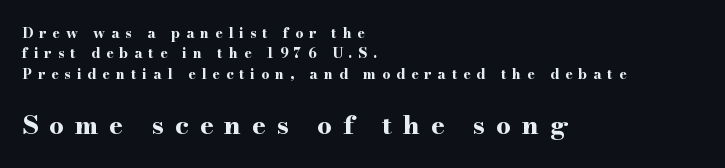
The tracking jumps out immediately: characters are airy and widely separated. The designer gave the closing block more size than the opening block. Its strokes are broad and dark, the hallmark of bold type. Every stem runs plumb, perpendicular to the baseline. The area under the type is left untouched. The ragged edge is on the right, which tells us the setting is flush left.
